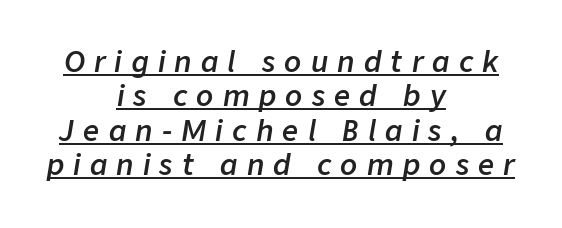
{"italic": "yes", "lean": "right", "slant_degrees": 9, "bold": "semi", "weight": "semibold", "width": "normal", "stroke_contrast": "low", "x_height": "medium", "monospaced": "no", "underline": "yes", "align": "center", "line_spacing_ratio": 1.23, "letter_spacing": "wide", "letter_spacing_em": 0.33, "glyph_px": 28}
